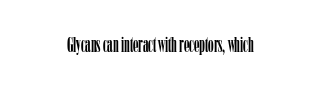
{"italic": "no", "underline": "no", "letter_spacing": "normal", "letter_spacing_em": 0.0, "glyph_px": 22}
